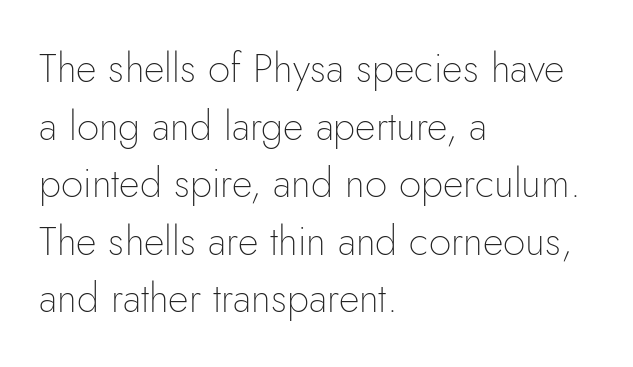
Q: Is the text bold? A: No.
Q: Is the text italic (slanted)? A: No, it is upright.
Q: Is the typeface a serif or a sans-serif typeface? A: Sans-serif.
Q: Is the text underlined? A: No.
Q: How is the paragraph aligned? A: Left-aligned.
Q: Is the spacing between letters normal or unusually wide? A: Normal.
Q: Is the spacing between lines tight, normal or loose? A: Normal.
Q: Width (condensed, normal, or wide)? A: Normal.
Q: Stroke contrast? A: Low.
Q: x-height? A: Small.
Q: Monospaced? A: No.
